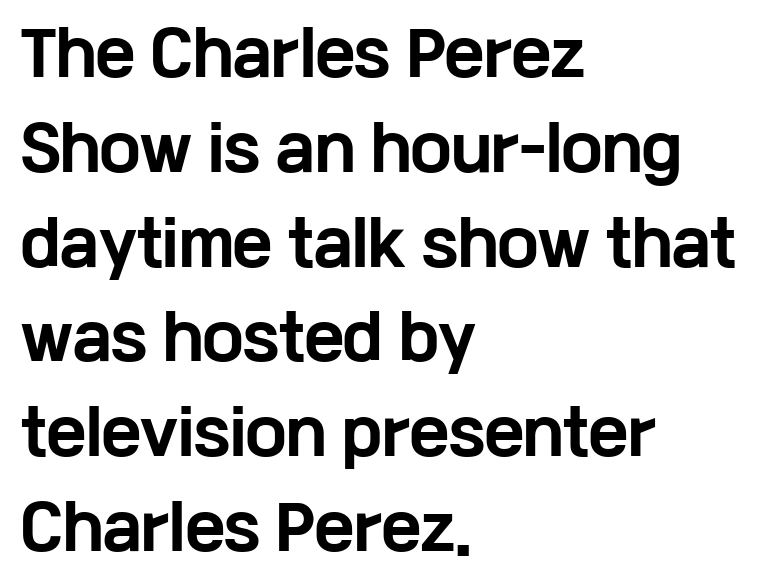
Q: Is the text bold? A: Yes.
Q: Is the text italic (slanted)? A: No, it is upright.
Q: Is the typeface a serif or a sans-serif typeface? A: Sans-serif.
Q: Is the text underlined? A: No.
Q: How is the paragraph aligned? A: Left-aligned.
Q: Is the spacing between letters normal or unusually wide? A: Normal.
Q: Is the spacing between lines tight, normal or loose? A: Normal.
Q: Width (condensed, normal, or wide)? A: Wide.
Q: Stroke contrast? A: Low.
Q: x-height? A: Medium.
Q: Monospaced? A: No.
